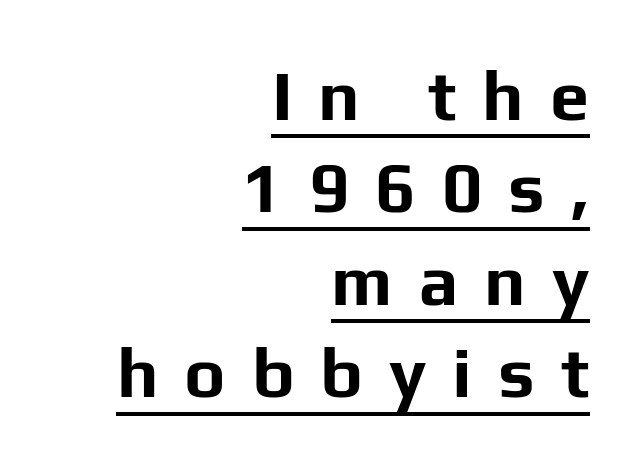
The image shows 70 px bold sans-serif type, upright; set right-aligned, normal line spacing (1.32x), unusually wide letter spacing (+0.37 em), underlined; low stroke contrast and a medium x-height.
